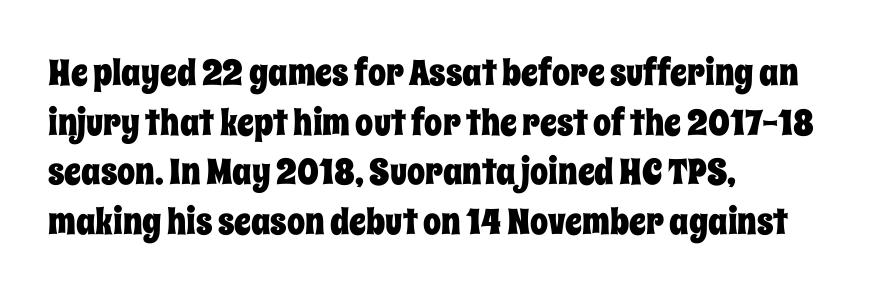
The image shows 36 px condensed type, upright; set left-aligned, normal line spacing (1.38x), normal letter spacing, not underlined; low stroke contrast and a large x-height.
